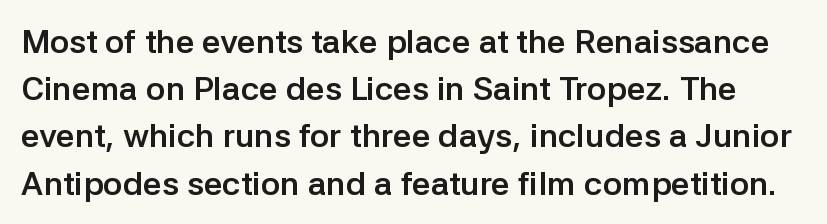
{"serif": "no", "italic": "no", "bold": "yes", "weight": "semibold", "width": "normal", "stroke_contrast": "low", "x_height": "medium", "monospaced": "no", "underline": "no", "line_spacing": "normal", "line_spacing_ratio": 1.43, "letter_spacing": "normal", "letter_spacing_em": 0.0, "glyph_px": 33}
